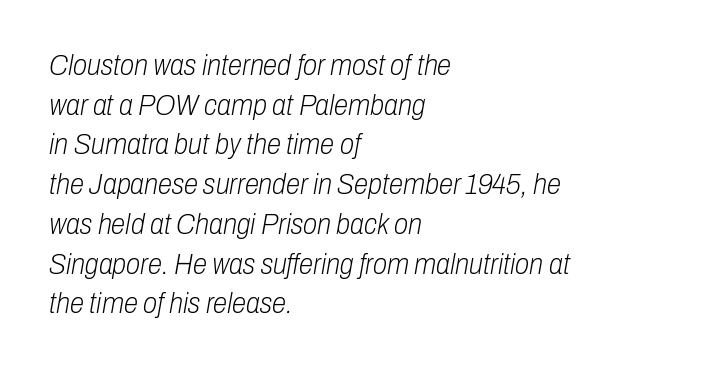
The image shows 29 px light, condensed type, italic (leaning right); set left-aligned, normal line spacing (1.37x), normal letter spacing, not underlined; low stroke contrast and a medium x-height.
